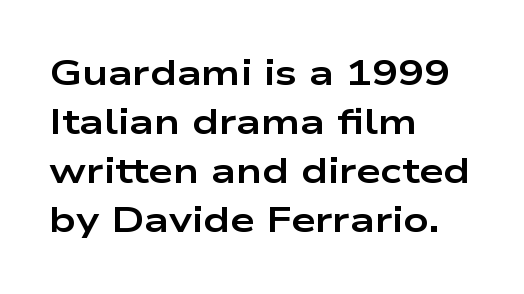
{"serif": "no", "italic": "no", "bold": "yes", "weight": "bold", "width": "wide", "stroke_contrast": "low", "x_height": "medium", "monospaced": "no", "underline": "no", "align": "left", "line_spacing": "normal", "line_spacing_ratio": 1.4, "letter_spacing": "normal", "letter_spacing_em": 0.0, "glyph_px": 35}
